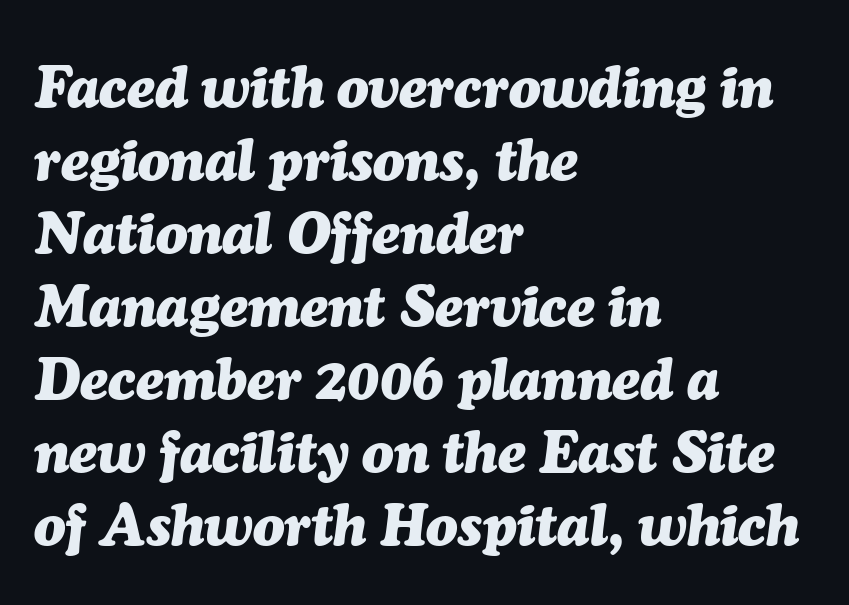
Q: Is the text bold? A: Yes.
Q: Is the text italic (slanted)? A: Yes, it leans right by about 7 degrees.
Q: Is the text underlined? A: No.
Q: How is the paragraph aligned? A: Left-aligned.
Q: Is the spacing between letters normal or unusually wide? A: Normal.
Q: Is the spacing between lines tight, normal or loose? A: Normal.
Q: Width (condensed, normal, or wide)? A: Normal.
Q: Stroke contrast? A: Medium.
Q: x-height? A: Medium.
Q: Monospaced? A: No.
